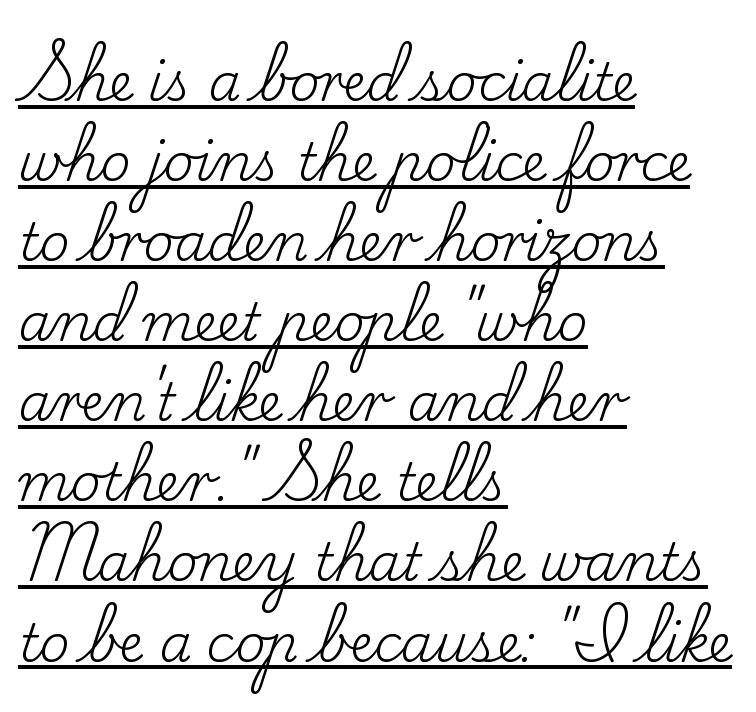
The image shows 52 px regular-weight serif type; set left-aligned, normal line spacing (1.54x), normal letter spacing, underlined; low stroke contrast and a small x-height.
